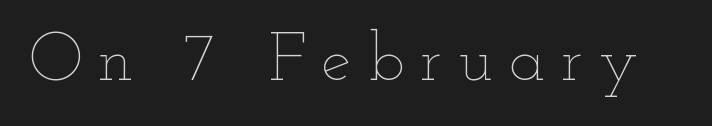
{"italic": "no", "bold": "no", "weight": "thin", "width": "wide", "stroke_contrast": "low", "x_height": "small", "monospaced": "no", "underline": "no", "letter_spacing": "wide", "letter_spacing_em": 0.24, "glyph_px": 67}
